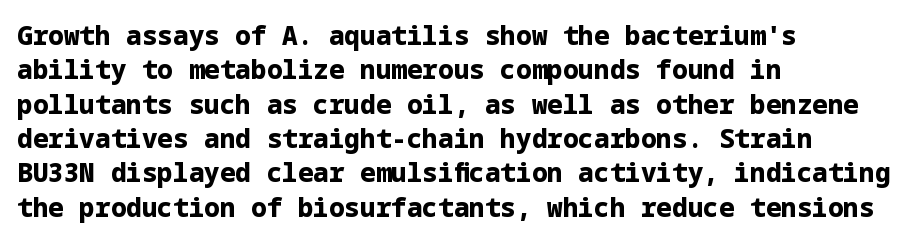
Q: Is the text bold? A: Yes.
Q: Is the text italic (slanted)? A: No, it is upright.
Q: Is the text underlined? A: No.
Q: How is the paragraph aligned? A: Left-aligned.
Q: Is the spacing between letters normal or unusually wide? A: Normal.
Q: Is the spacing between lines tight, normal or loose? A: Normal.
